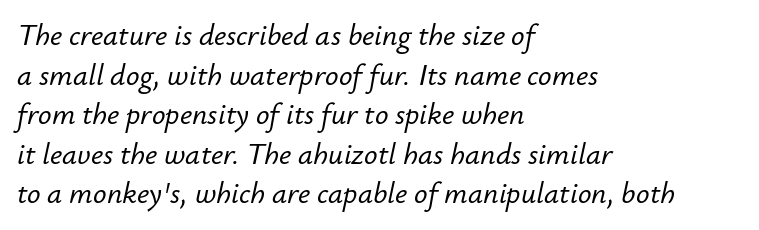
Q: Is the text italic (slanted)? A: Yes, it leans right by about 12 degrees.
Q: Is the text underlined? A: No.
Q: How is the paragraph aligned? A: Left-aligned.
Q: Is the spacing between letters normal or unusually wide? A: Normal.
Q: Is the spacing between lines tight, normal or loose? A: Normal.
Q: Width (condensed, normal, or wide)? A: Normal.
Q: Stroke contrast? A: Low.
Q: x-height? A: Small.
Q: Monospaced? A: No.
